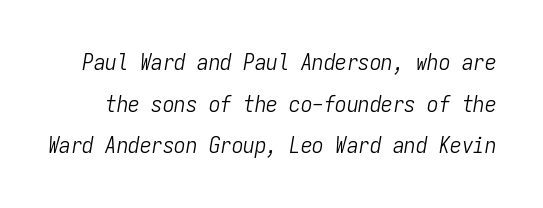
The image shows 23 px text type, italic (leaning right); set line spacing 1.81x, normal letter spacing, not underlined.
